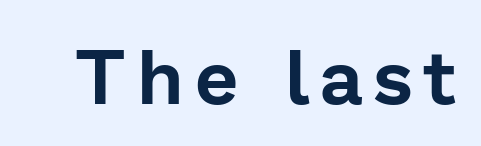
Q: Is the text italic (slanted)? A: No, it is upright.
Q: Is the typeface a serif or a sans-serif typeface? A: Sans-serif.
Q: Is the text underlined? A: No.
Q: Width (condensed, normal, or wide)? A: Normal.
Q: Stroke contrast? A: Low.
Q: x-height? A: Medium.
Q: Monospaced? A: No.
